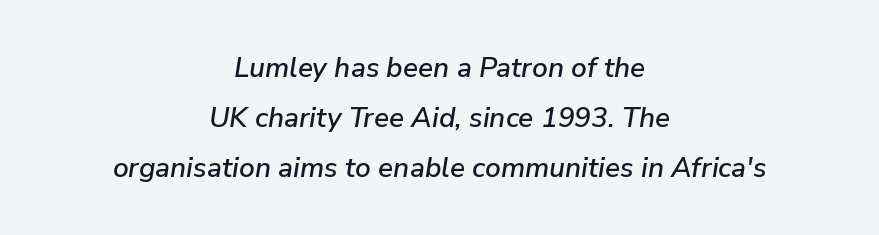
{"italic": "yes", "lean": "right", "slant_degrees": 9, "width": "normal", "stroke_contrast": "low", "x_height": "medium", "monospaced": "no", "underline": "no", "align": "center", "line_spacing_ratio": 1.78, "letter_spacing": "normal", "letter_spacing_em": 0.0, "glyph_px": 28}
